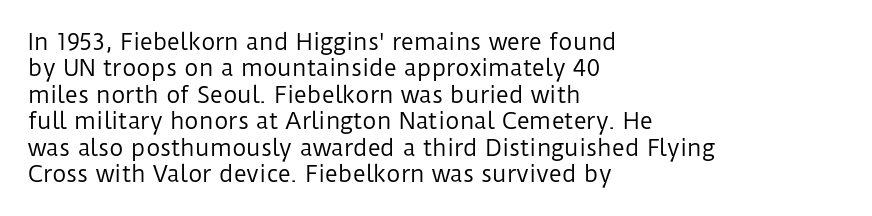
{"italic": "no", "bold": "no", "underline": "no", "align": "left", "line_spacing_ratio": 1.2, "letter_spacing": "normal", "letter_spacing_em": 0.0, "glyph_px": 22}
